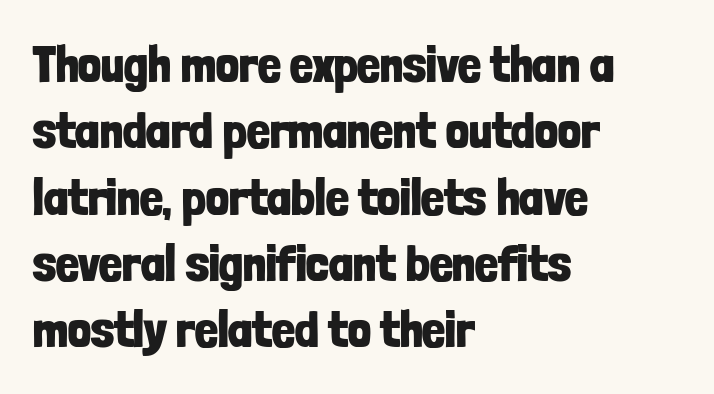
Q: Is the text bold? A: Yes.
Q: Is the text italic (slanted)? A: No, it is upright.
Q: Is the typeface a serif or a sans-serif typeface? A: Sans-serif.
Q: Is the text underlined? A: No.
Q: How is the paragraph aligned? A: Left-aligned.
Q: Is the spacing between letters normal or unusually wide? A: Normal.
Q: Is the spacing between lines tight, normal or loose? A: Normal.
Q: Width (condensed, normal, or wide)? A: Condensed.
Q: Stroke contrast? A: Low.
Q: x-height? A: Medium.
Q: Monospaced? A: No.
